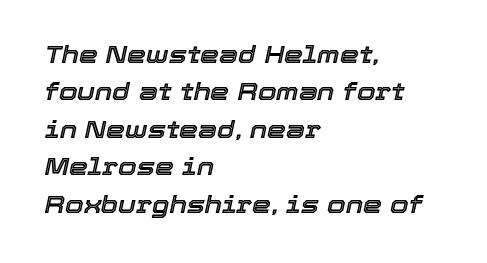
Q: Is the text italic (slanted)? A: Yes, it leans right by about 12 degrees.
Q: Is the text underlined? A: No.
Q: How is the paragraph aligned? A: Left-aligned.
Q: Is the spacing between letters normal or unusually wide? A: Normal.
Q: Is the spacing between lines tight, normal or loose? A: Normal.
